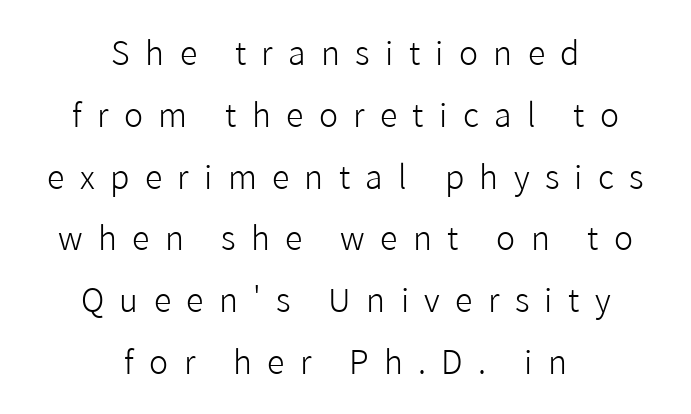
The image shows 32 px light sans-serif type, upright; set centered, loose line spacing (1.93x), unusually wide letter spacing (+0.48 em), not underlined; low stroke contrast and a medium x-height.
